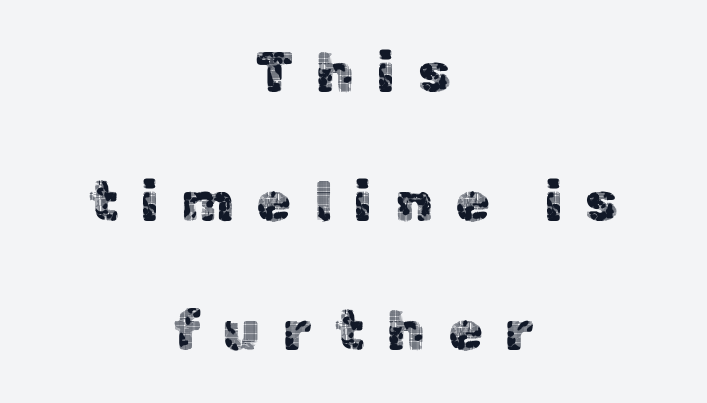
The image shows 56 px sans-serif type, upright; set centered, loose line spacing (2.3x), unusually wide letter spacing (+0.4 em), not underlined; a medium x-height.
